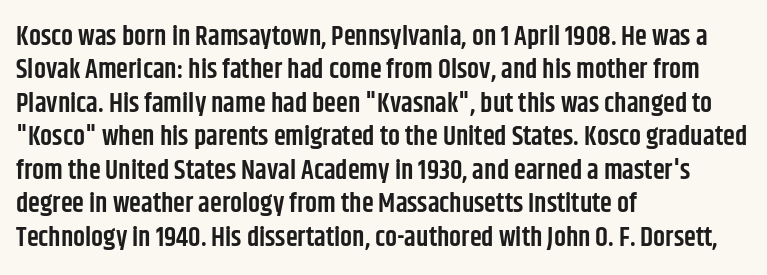
The image shows 27 px text type, upright; set left-aligned, line spacing 1.24x, normal letter spacing, not underlined.
